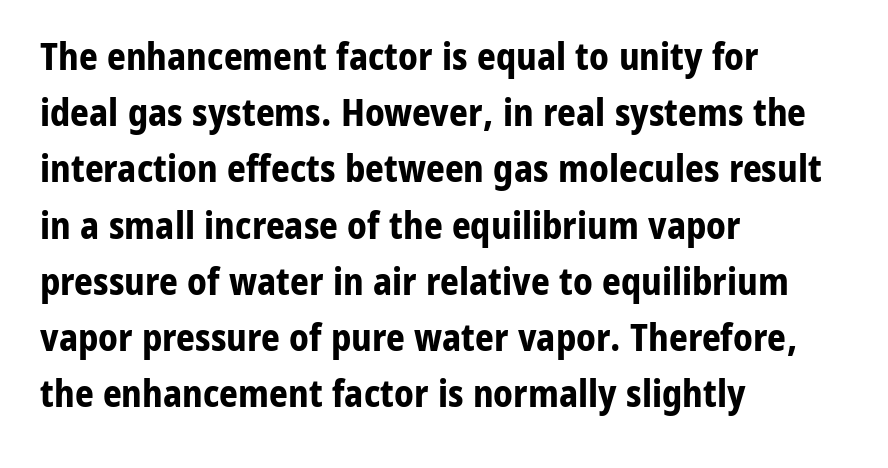
The image shows 37 px bold sans-serif type, upright; set left-aligned, normal line spacing (1.52x), normal letter spacing, not underlined; low stroke contrast and a medium x-height.
